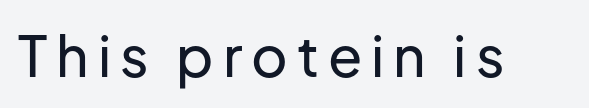
Words float on clear page, feet unadorned. In terms of posture, this sample is upright. Unlike a traditional serif, this face leaves its strokes unadorned. A typesetter would call this proportional, since set widths differ per character.
